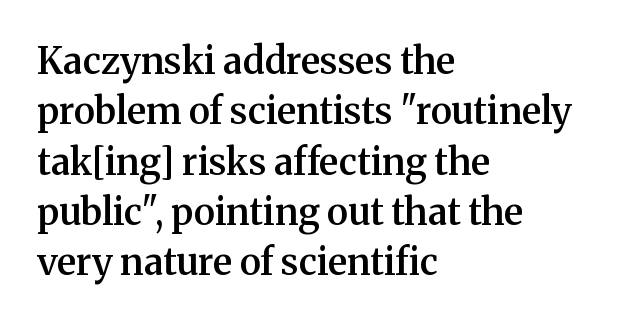
{"serif": "yes", "italic": "no", "bold": "semi", "weight": "semibold", "width": "normal", "stroke_contrast": "medium", "x_height": "medium", "monospaced": "no", "underline": "no", "align": "left", "line_spacing": "normal", "line_spacing_ratio": 1.36, "letter_spacing": "normal", "letter_spacing_em": 0.0, "glyph_px": 37}
